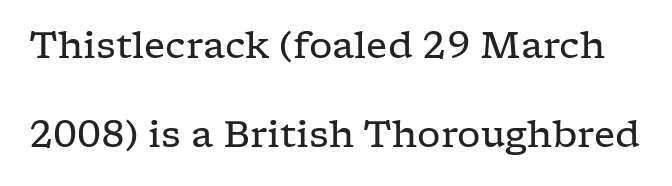
The image shows 37 px regular-weight, wide serif type, upright; set loose line spacing (2.41x), normal letter spacing, not underlined; low stroke contrast and a medium x-height.
